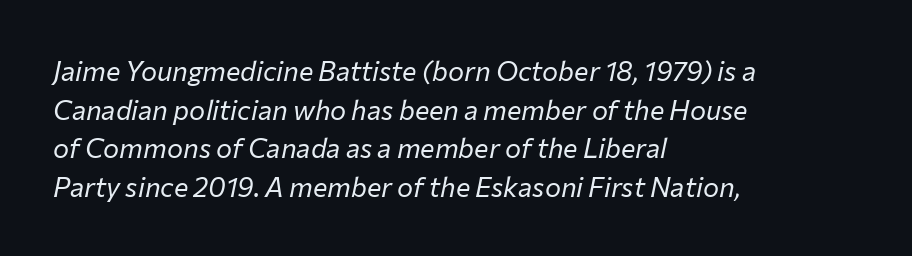
{"italic": "yes", "lean": "right", "slant_degrees": 12, "bold": "no", "underline": "no", "align": "left", "line_spacing": "normal", "line_spacing_ratio": 1.43, "letter_spacing": "normal", "letter_spacing_em": 0.0, "glyph_px": 27}
